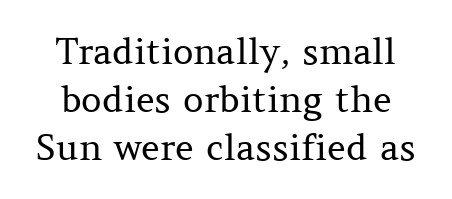
Q: Is the text bold? A: No.
Q: Is the text italic (slanted)? A: No, it is upright.
Q: Is the typeface a serif or a sans-serif typeface? A: Serif.
Q: Is the text underlined? A: No.
Q: Is the spacing between letters normal or unusually wide? A: Normal.
Q: Is the spacing between lines tight, normal or loose? A: Normal.
Q: Width (condensed, normal, or wide)? A: Normal.
Q: Stroke contrast? A: Medium.
Q: x-height? A: Medium.
Q: Monospaced? A: No.
